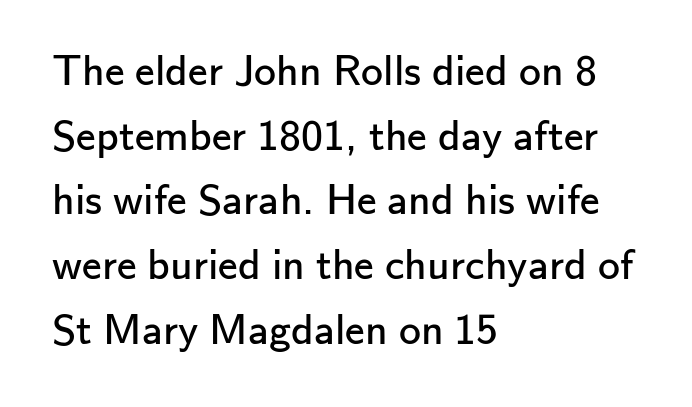
Q: Is the text bold? A: No.
Q: Is the text italic (slanted)? A: No, it is upright.
Q: Is the typeface a serif or a sans-serif typeface? A: Sans-serif.
Q: Is the text underlined? A: No.
Q: How is the paragraph aligned? A: Left-aligned.
Q: Is the spacing between letters normal or unusually wide? A: Normal.
Q: Is the spacing between lines tight, normal or loose? A: Normal.
Q: Width (condensed, normal, or wide)? A: Normal.
Q: Stroke contrast? A: Low.
Q: x-height? A: Small.
Q: Monospaced? A: No.
